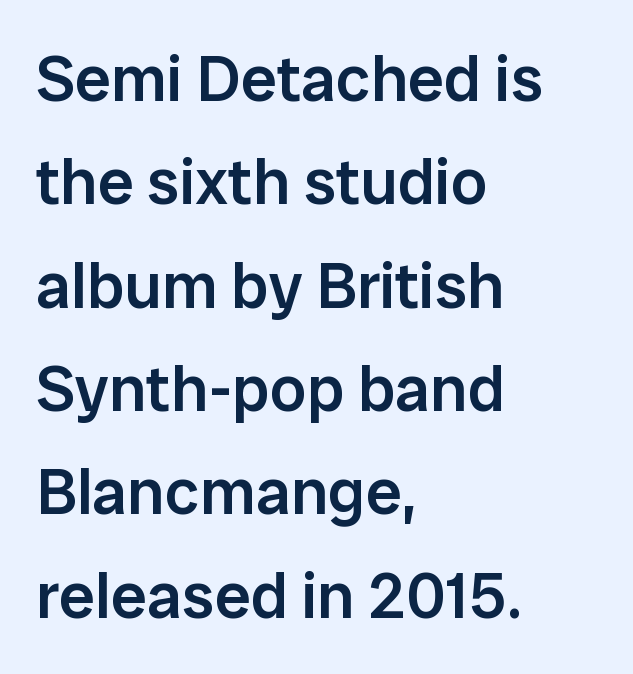
Q: Is the text bold? A: Semi-bold.
Q: Is the text italic (slanted)? A: No, it is upright.
Q: Is the typeface a serif or a sans-serif typeface? A: Sans-serif.
Q: Is the text underlined? A: No.
Q: How is the paragraph aligned? A: Left-aligned.
Q: Is the spacing between letters normal or unusually wide? A: Normal.
Q: Is the spacing between lines tight, normal or loose? A: Normal.
Q: Width (condensed, normal, or wide)? A: Normal.
Q: Stroke contrast? A: Low.
Q: x-height? A: Medium.
Q: Monospaced? A: No.
